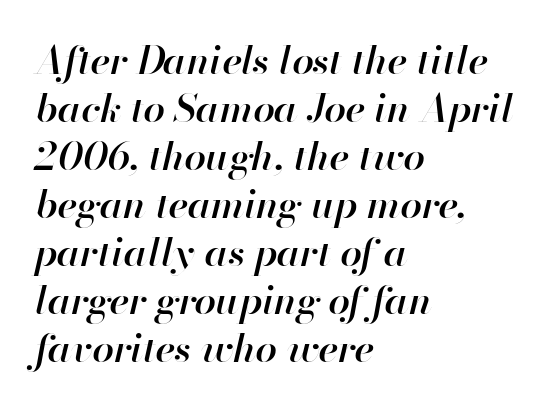
The gaps between neighbouring characters are ordinary and unremarkable. The paragraph has a hard left edge and a soft right edge. These lines are rendered in a variable-pitch font. Slightly chunky letters — semibold, I'd say, not full bold.
